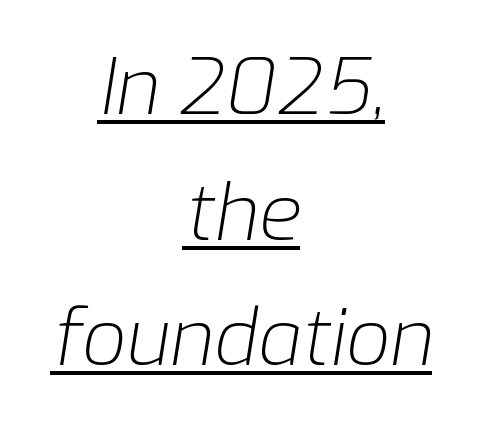
The image shows 78 px light type, italic (leaning right); set centered, normal line spacing (1.61x), normal letter spacing, underlined; low stroke contrast and a medium x-height.
